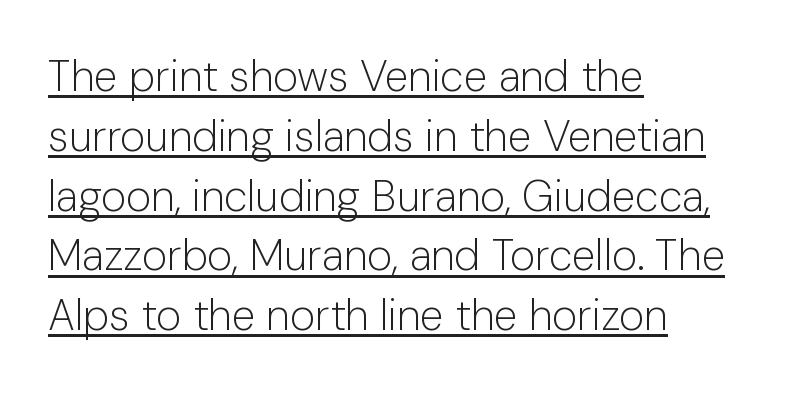
Q: Is the text bold? A: No.
Q: Is the text italic (slanted)? A: No, it is upright.
Q: Is the typeface a serif or a sans-serif typeface? A: Sans-serif.
Q: Is the text underlined? A: Yes.
Q: How is the paragraph aligned? A: Left-aligned.
Q: Is the spacing between letters normal or unusually wide? A: Normal.
Q: Is the spacing between lines tight, normal or loose? A: Normal.
Q: Width (condensed, normal, or wide)? A: Normal.
Q: Stroke contrast? A: Low.
Q: x-height? A: Medium.
Q: Monospaced? A: No.
